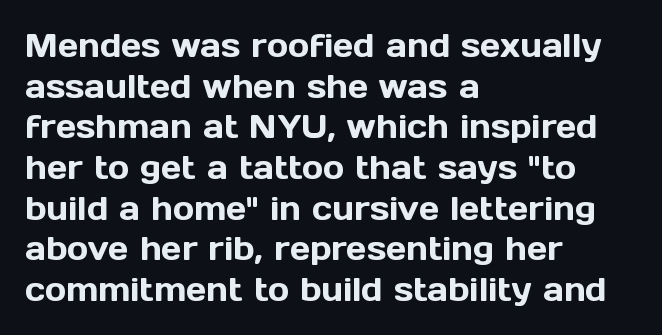
Which margin do the lines hug? The left one — the right edge is uneven. Tracking value appears to be zero — textbook default spacing. The typeface chosen for these lines omits serifs. It's the straight-up-and-down kind of type.
